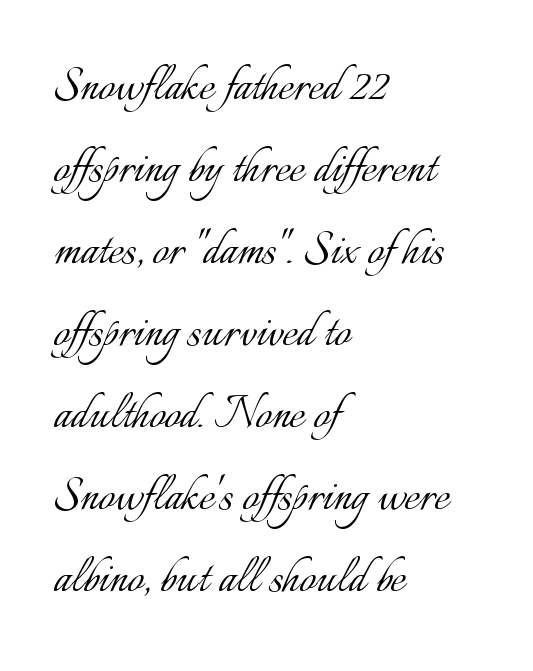
The image shows 57 px light type; set left-aligned, normal line spacing (1.44x), normal letter spacing, not underlined; low stroke contrast and a small x-height.
